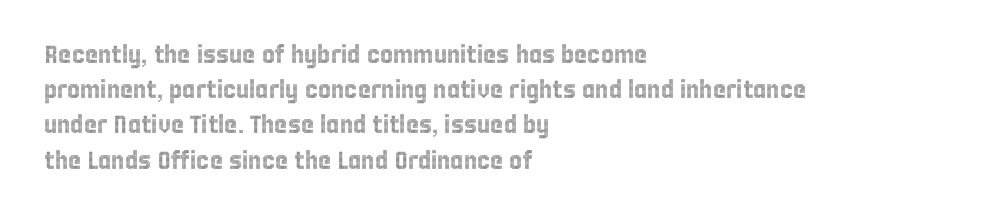
Q: Is the text italic (slanted)? A: No, it is upright.
Q: Is the text underlined? A: No.
Q: How is the paragraph aligned? A: Left-aligned.
Q: Is the spacing between letters normal or unusually wide? A: Normal.
Q: Is the spacing between lines tight, normal or loose? A: Normal.
